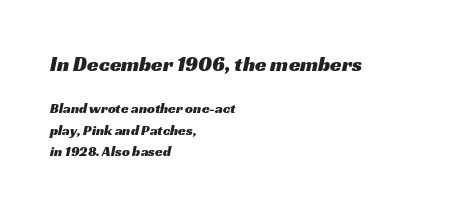
Q: Is the text underlined? A: No.
Q: How is the paragraph aligned? A: Left-aligned.
Q: Is the spacing between letters normal or unusually wide? A: Normal.
Q: Is the spacing between lines tight, normal or loose? A: Normal.
Q: Which block of text is set in a larger size, the first (top) or the second (bottom)? A: The first (top) one.
